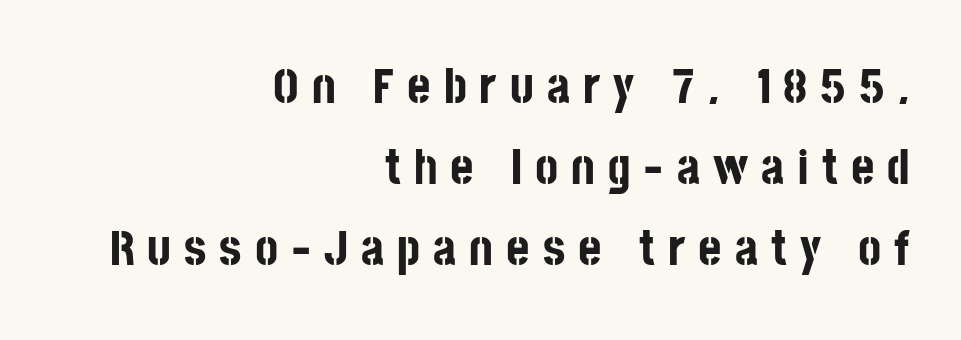
The image shows 50 px bold, condensed sans-serif type, upright; set right-aligned, normal line spacing (1.62x), unusually wide letter spacing (+0.26 em), not underlined; low stroke contrast and a large x-height.
